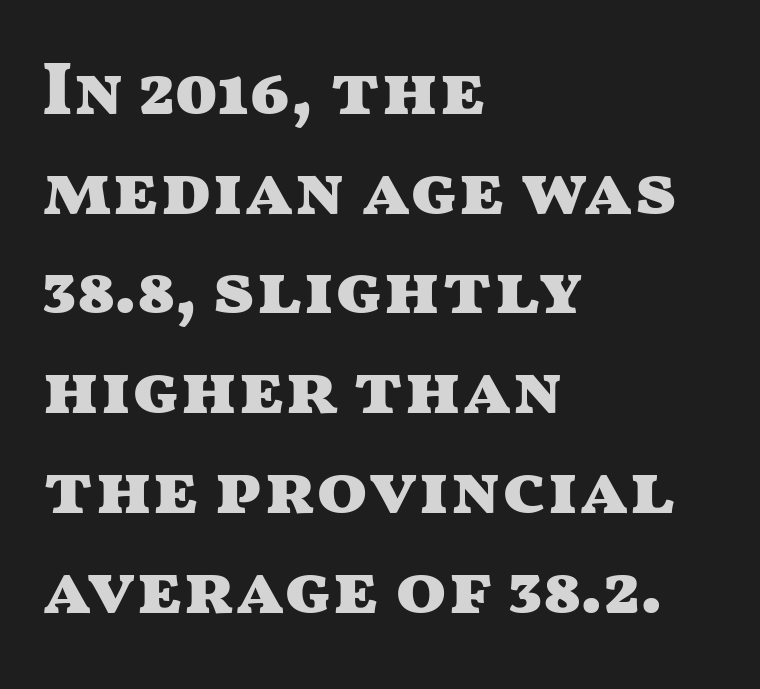
Q: Is the text bold? A: Yes.
Q: Is the text italic (slanted)? A: No, it is upright.
Q: Is the typeface a serif or a sans-serif typeface? A: Sans-serif.
Q: Is the text underlined? A: No.
Q: How is the paragraph aligned? A: Left-aligned.
Q: Is the spacing between letters normal or unusually wide? A: Normal.
Q: Is the spacing between lines tight, normal or loose? A: Normal.
Q: Width (condensed, normal, or wide)? A: Wide.
Q: Stroke contrast? A: Medium.
Q: x-height? A: Medium.
Q: Monospaced? A: No.
